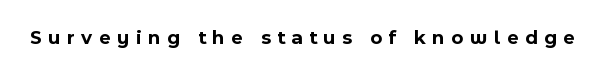
The image shows 20 px bold type, upright; set unusually wide letter spacing (+0.32 em), not underlined.
